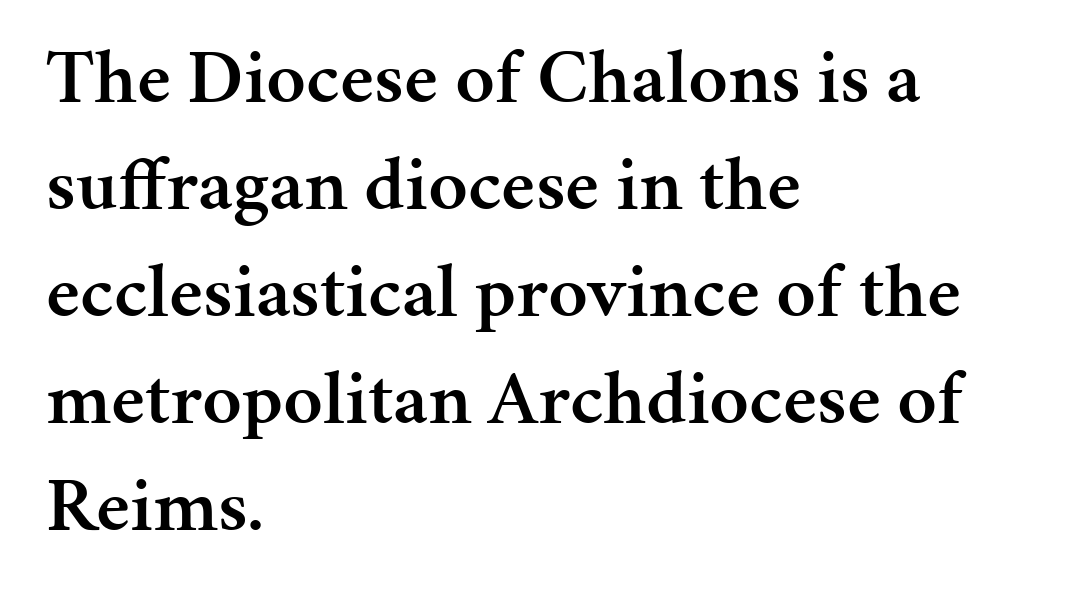
{"serif": "yes", "italic": "no", "bold": "semi", "weight": "semibold", "width": "normal", "stroke_contrast": "medium", "x_height": "medium", "monospaced": "no", "underline": "no", "align": "left", "line_spacing": "normal", "line_spacing_ratio": 1.39, "letter_spacing": "normal", "letter_spacing_em": 0.0, "glyph_px": 77}
